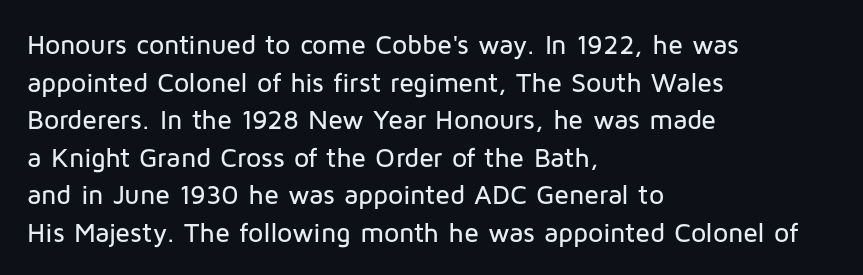
Q: Is the text italic (slanted)? A: No, it is upright.
Q: Is the text underlined? A: No.
Q: How is the paragraph aligned? A: Left-aligned.
Q: Is the spacing between letters normal or unusually wide? A: Normal.
Q: Is the spacing between lines tight, normal or loose? A: Normal.
